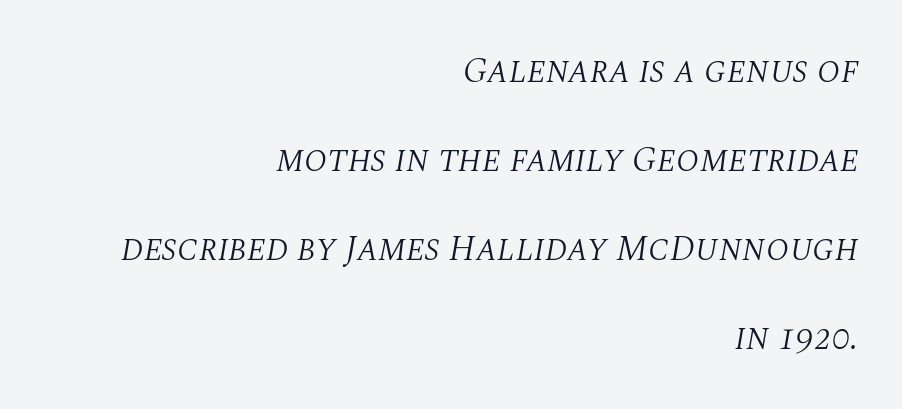
{"serif": "yes", "italic": "yes", "lean": "right", "slant_degrees": 10, "bold": "no", "weight": "light", "width": "normal", "stroke_contrast": "medium", "x_height": "large", "monospaced": "no", "underline": "no", "align": "right", "line_spacing": "loose", "line_spacing_ratio": 2.47, "letter_spacing": "normal", "letter_spacing_em": 0.0, "glyph_px": 36}
